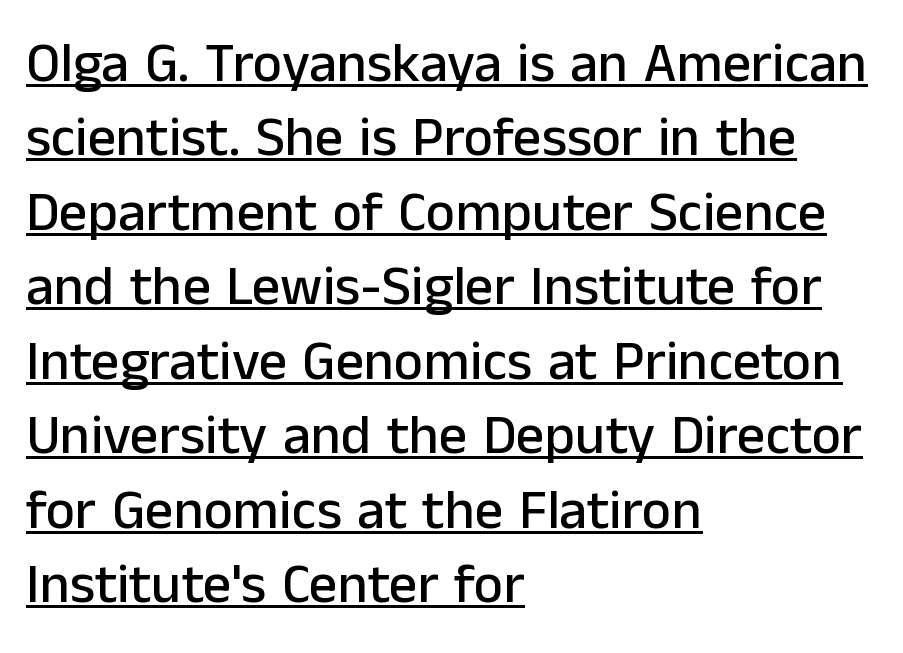
The image shows 56 px sans-serif type, upright; set left-aligned, normal line spacing (1.33x), normal letter spacing, underlined; low stroke contrast and a medium x-height.
